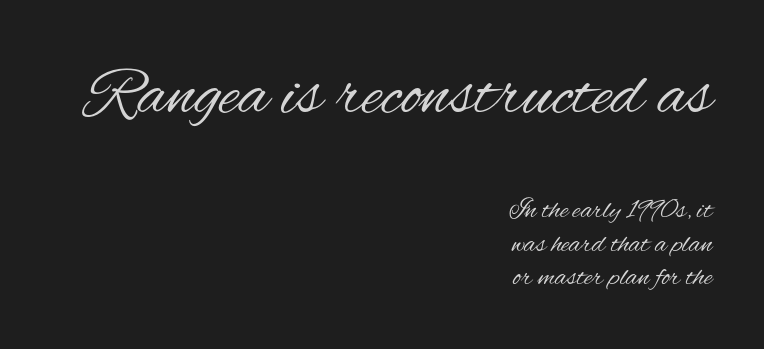
The image shows 70 px regular-weight, condensed sans-serif type; set right-aligned, line spacing 1.21x, normal letter spacing, not underlined; the first (top) block is 2.5x larger; medium stroke contrast and a small x-height.
